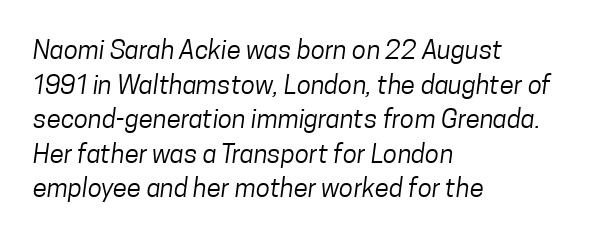
The passage shown stacks its lines at a standard gap. The lines in this sample share a left origin and differ only in where they stop. Words appear dense and cohesive because spacing is normal. Only glyphs here, with clear space below each row. Ink coverage per letter is moderate at most.
